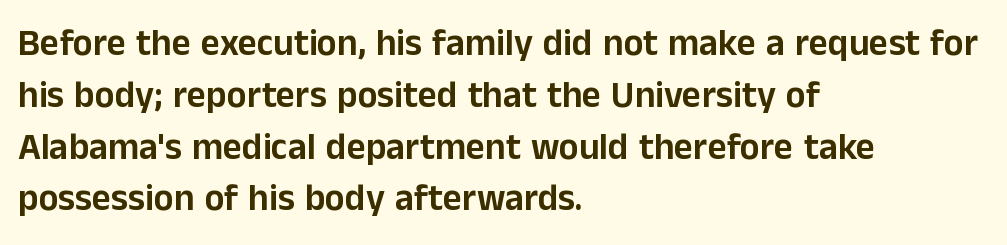
The image shows 37 px sans-serif type, upright; set left-aligned, normal line spacing (1.4x), normal letter spacing, not underlined; low stroke contrast and a medium x-height.
